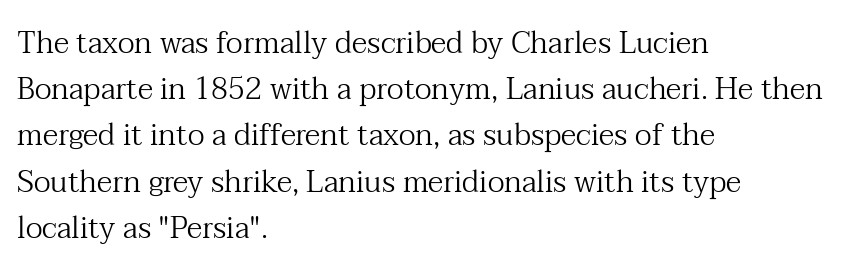
Q: Is the text bold? A: No.
Q: Is the text italic (slanted)? A: No, it is upright.
Q: Is the typeface a serif or a sans-serif typeface? A: Serif.
Q: Is the text underlined? A: No.
Q: How is the paragraph aligned? A: Left-aligned.
Q: Is the spacing between letters normal or unusually wide? A: Normal.
Q: Is the spacing between lines tight, normal or loose? A: Normal.
Q: Width (condensed, normal, or wide)? A: Normal.
Q: Stroke contrast? A: Medium.
Q: x-height? A: Medium.
Q: Monospaced? A: No.
